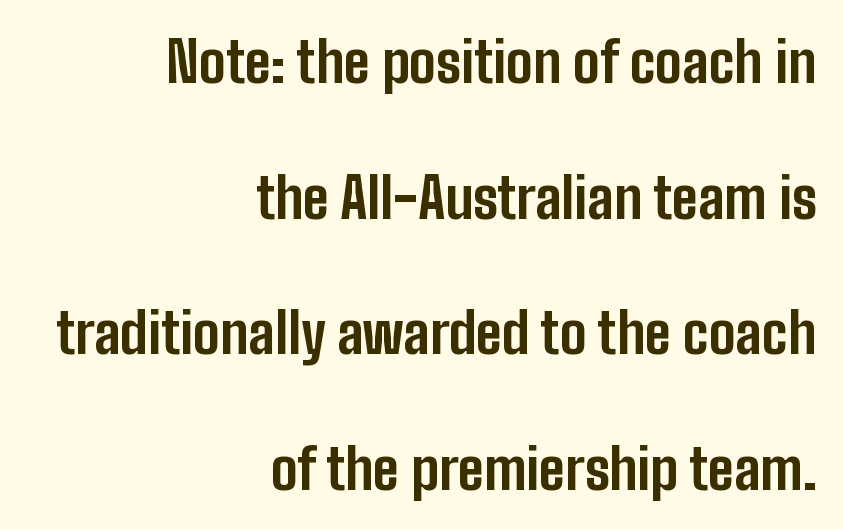
The image shows 56 px bold, condensed sans-serif type, upright; set right-aligned, loose line spacing (2.42x), normal letter spacing, not underlined; low stroke contrast and a medium x-height.
